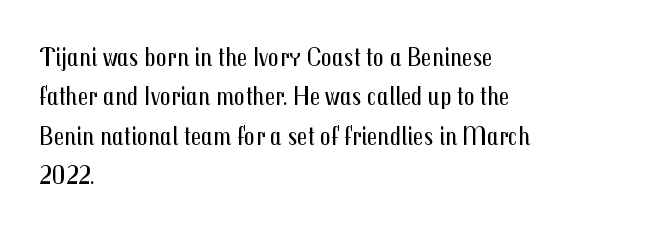
Q: Is the text bold? A: No.
Q: Is the text italic (slanted)? A: No, it is upright.
Q: Is the text underlined? A: No.
Q: How is the paragraph aligned? A: Left-aligned.
Q: Is the spacing between letters normal or unusually wide? A: Normal.
Q: Is the spacing between lines tight, normal or loose? A: Normal.
